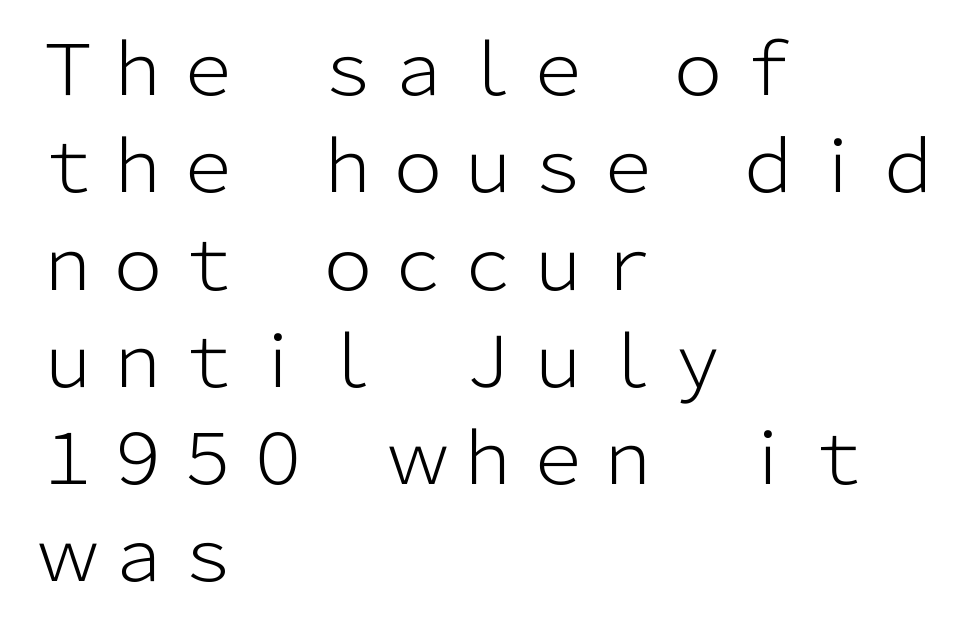
The image shows 70 px light sans-serif type, upright; set left-aligned, normal line spacing (1.39x), normal letter spacing, not underlined; low stroke contrast and a medium x-height.
